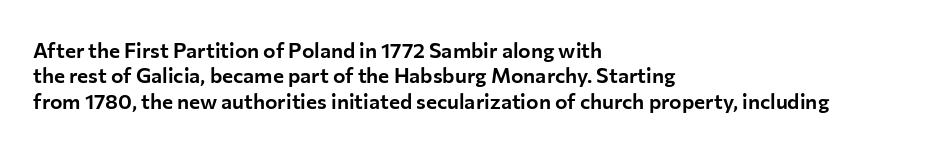
{"italic": "no", "underline": "no", "align": "left", "line_spacing_ratio": 1.21, "letter_spacing": "normal", "letter_spacing_em": 0.0, "glyph_px": 21}
